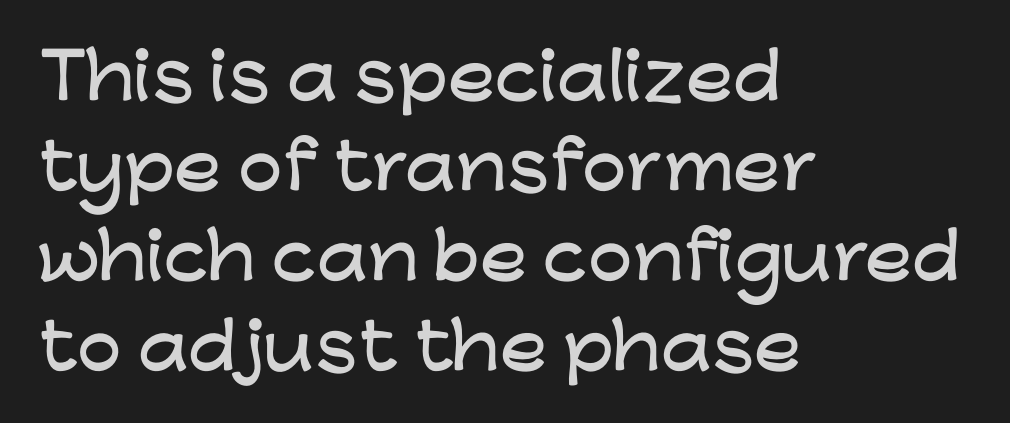
{"serif": "no", "italic": "no", "width": "wide", "stroke_contrast": "low", "x_height": "medium", "monospaced": "no", "underline": "no", "align": "left", "line_spacing": "normal", "line_spacing_ratio": 1.43, "letter_spacing": "normal", "letter_spacing_em": 0.0, "glyph_px": 63}
